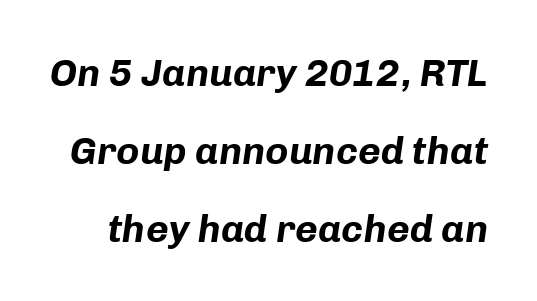
The image shows 39 px bold type, italic (leaning right); set loose line spacing (2.0x), normal letter spacing, not underlined; low stroke contrast and a medium x-height.
